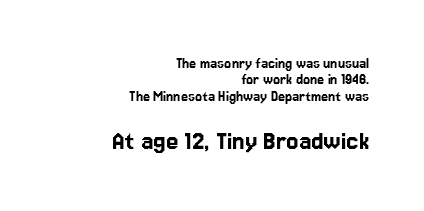
The image shows 28 px sans-serif type, upright; set right-aligned, tight line spacing (1.03x), normal letter spacing, not underlined; the second (bottom) block is 1.75x larger; low stroke contrast and a medium x-height.
